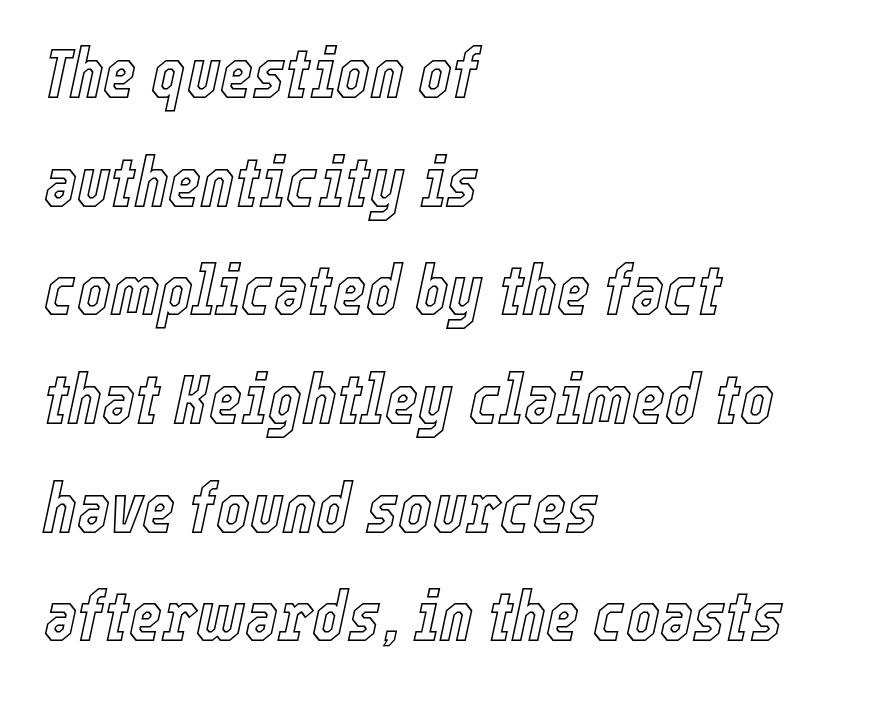
Posture: slanted. How are the letters spaced? Ordinarily, with no added tracking. Students, observe: this is what conventionally led text looks like. Descenders are the only things crossing below the line. These lines stack with their left ends in a neat column.
